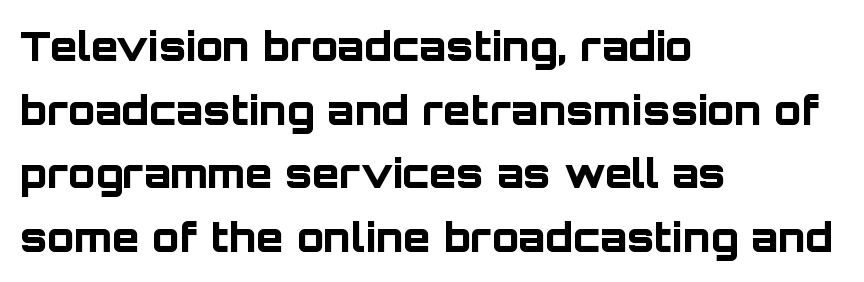
The face used here is proportionally spaced, like ordinary book or web type. The passage is arranged the way most books set body copy — flush left. Lines of text with bare space underneath. The rendering shows plain stroke endings on the letterforms — a sans-serif design.
